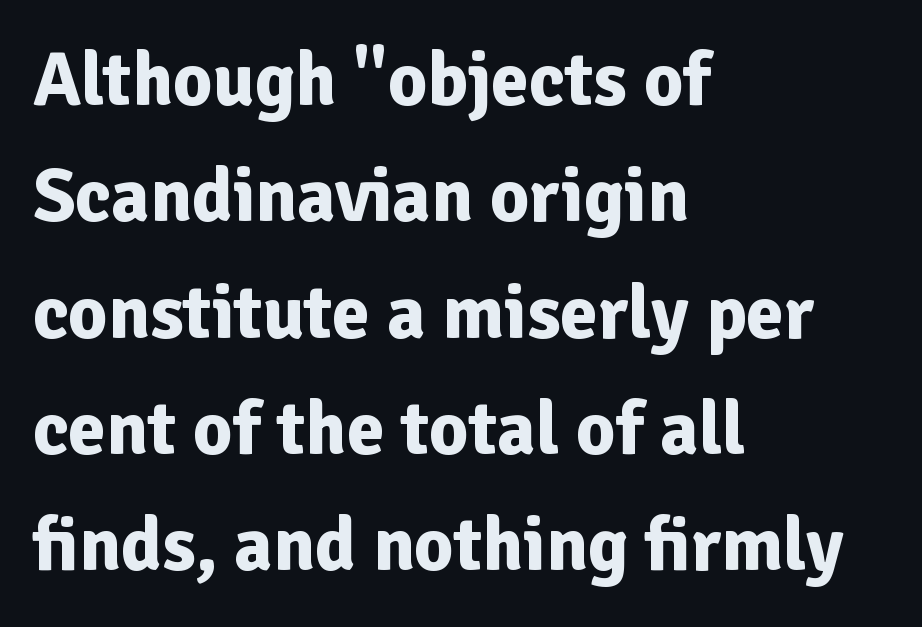
Heavy, bold letterforms. The type family on display is of the sans-serif kind. Quick note: interline space is typical. Visually the block forms a straight wall on the left and a jagged coastline on the right. Short note: letters normally spaced.
